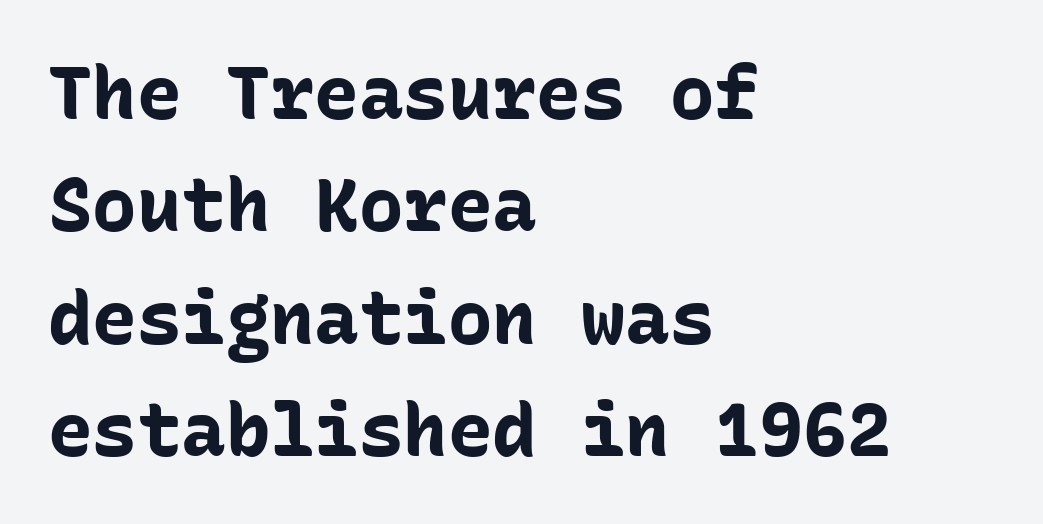
Q: Is the text bold? A: Yes.
Q: Is the text italic (slanted)? A: No, it is upright.
Q: Is the typeface a serif or a sans-serif typeface? A: Sans-serif.
Q: Is the text underlined? A: No.
Q: How is the paragraph aligned? A: Left-aligned.
Q: Is the spacing between letters normal or unusually wide? A: Normal.
Q: Is the spacing between lines tight, normal or loose? A: Normal.
Q: Width (condensed, normal, or wide)? A: Normal.
Q: Stroke contrast? A: Low.
Q: x-height? A: Medium.
Q: Monospaced? A: Yes.
